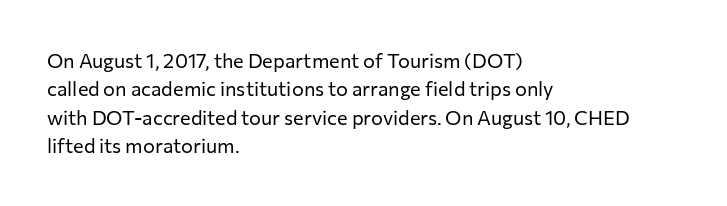
The image shows 20 px text type, upright; set left-aligned, normal line spacing (1.42x), normal letter spacing, not underlined.
